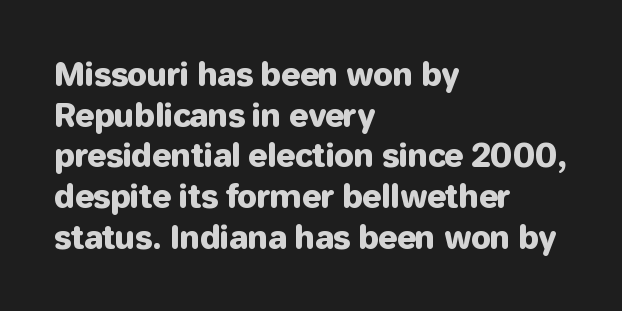
{"serif": "no", "italic": "no", "width": "normal", "stroke_contrast": "low", "x_height": "medium", "monospaced": "no", "underline": "no", "align": "left", "line_spacing": "normal", "line_spacing_ratio": 1.27, "letter_spacing": "normal", "letter_spacing_em": 0.0, "glyph_px": 32}
